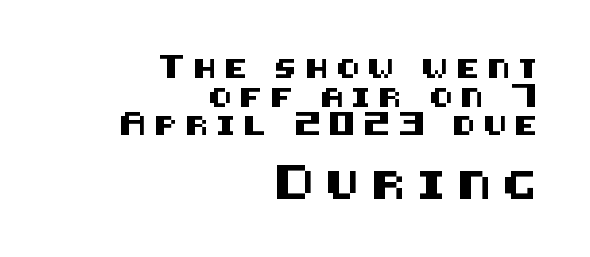
The image shows 28 px sans-serif type, upright; set right-aligned, normal line spacing (1.51x), unusually wide letter spacing (+0.43 em), not underlined; the second (bottom) block is 1.47x larger; medium stroke contrast and a large x-height.
